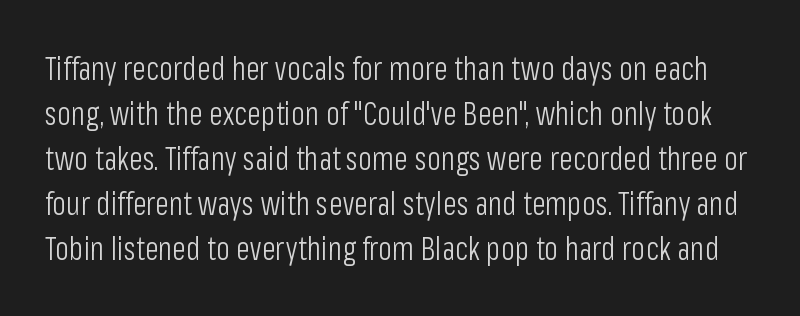
Q: Is the text bold? A: No.
Q: Is the text italic (slanted)? A: No, it is upright.
Q: Is the typeface a serif or a sans-serif typeface? A: Sans-serif.
Q: Is the text underlined? A: No.
Q: Is the spacing between letters normal or unusually wide? A: Normal.
Q: Is the spacing between lines tight, normal or loose? A: Normal.
Q: Width (condensed, normal, or wide)? A: Condensed.
Q: Stroke contrast? A: Low.
Q: x-height? A: Medium.
Q: Monospaced? A: No.
